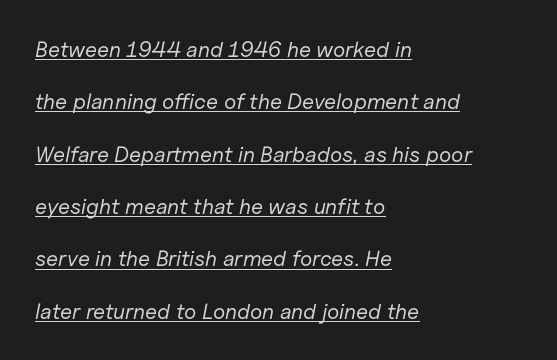
Q: Is the text bold? A: No.
Q: Is the text italic (slanted)? A: Yes, it leans right by about 11 degrees.
Q: Is the text underlined? A: Yes.
Q: How is the paragraph aligned? A: Left-aligned.
Q: Is the spacing between letters normal or unusually wide? A: Normal.
Q: Is the spacing between lines tight, normal or loose? A: Loose.
